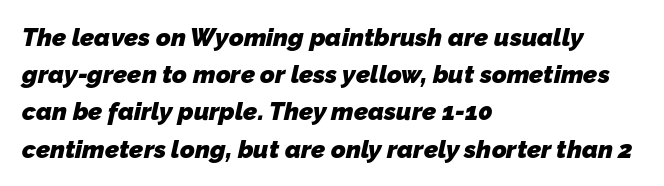
Q: Is the text bold? A: Yes.
Q: Is the text underlined? A: No.
Q: How is the paragraph aligned? A: Left-aligned.
Q: Is the spacing between letters normal or unusually wide? A: Normal.
Q: Is the spacing between lines tight, normal or loose? A: Normal.
